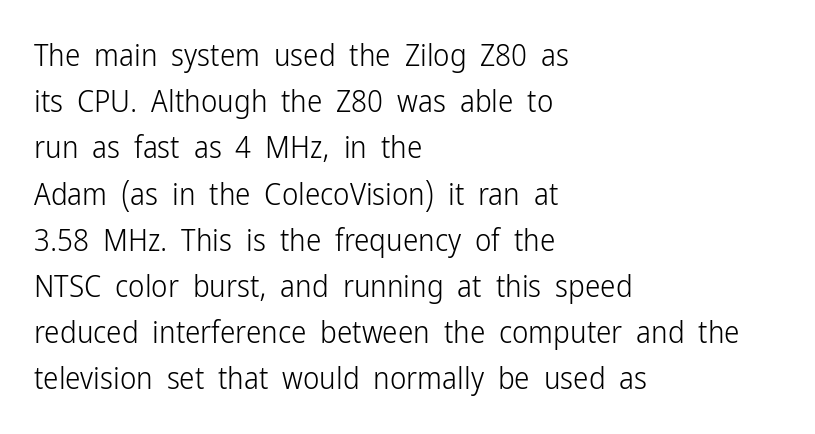
Ordinary non-slanted type is in use. The letters sit at their default tracking, neither squeezed nor spread. How would I describe the line gaps? Plain and ordinary. Examine the stroke ends and you'll find no serifs. The specimen omits any rule beneath the text block's lines. Here the designer chose a conventional face with non-uniform glyph widths.
